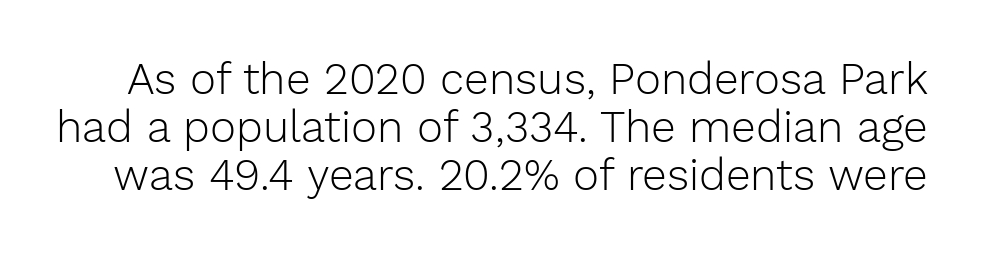
Q: Is the text bold? A: No.
Q: Is the text italic (slanted)? A: No, it is upright.
Q: Is the typeface a serif or a sans-serif typeface? A: Sans-serif.
Q: Is the text underlined? A: No.
Q: Is the spacing between letters normal or unusually wide? A: Normal.
Q: Is the spacing between lines tight, normal or loose? A: Tight.
Q: Width (condensed, normal, or wide)? A: Normal.
Q: Stroke contrast? A: Low.
Q: x-height? A: Medium.
Q: Monospaced? A: No.
